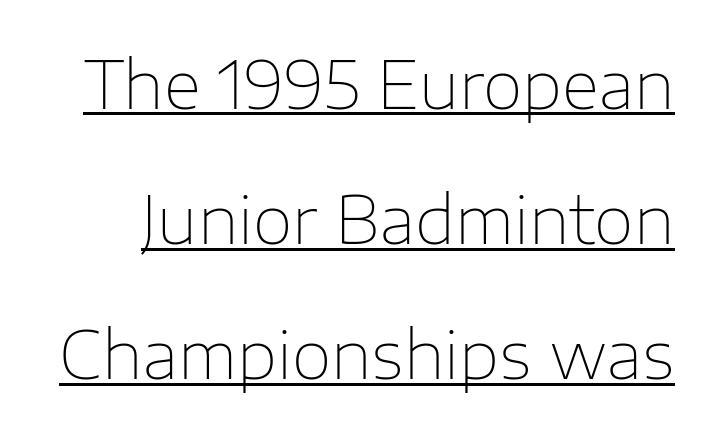
Varying glyph widths throughout — classic text-font behaviour. The letters carry no serifs — their stems end cleanly without finishing strokes. The specimen includes a rule beneath the text block's lines. Weight: not bold — regular or lighter. The type sits square on the baseline with zero lean.
